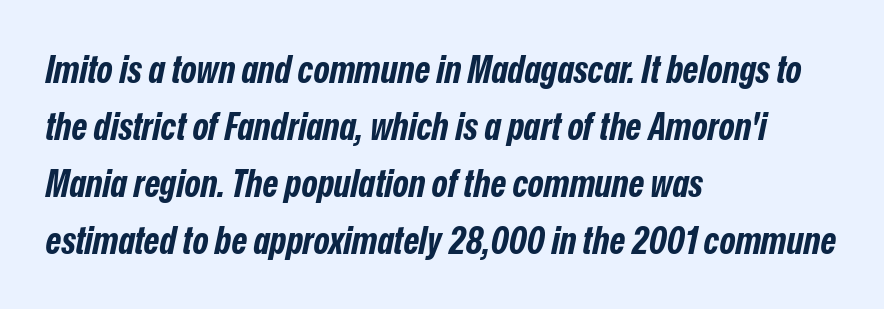
The image shows 38 px bold, condensed type, italic (leaning right); set left-aligned, normal line spacing (1.5x), normal letter spacing, not underlined; low stroke contrast and a medium x-height.
